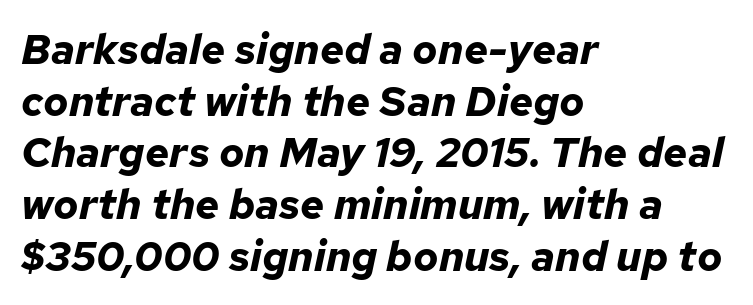
Q: Is the text bold? A: Yes.
Q: Is the text italic (slanted)? A: Yes, it leans right by about 12 degrees.
Q: Is the text underlined? A: No.
Q: How is the paragraph aligned? A: Left-aligned.
Q: Is the spacing between letters normal or unusually wide? A: Normal.
Q: Width (condensed, normal, or wide)? A: Normal.
Q: Stroke contrast? A: Low.
Q: x-height? A: Medium.
Q: Monospaced? A: No.
